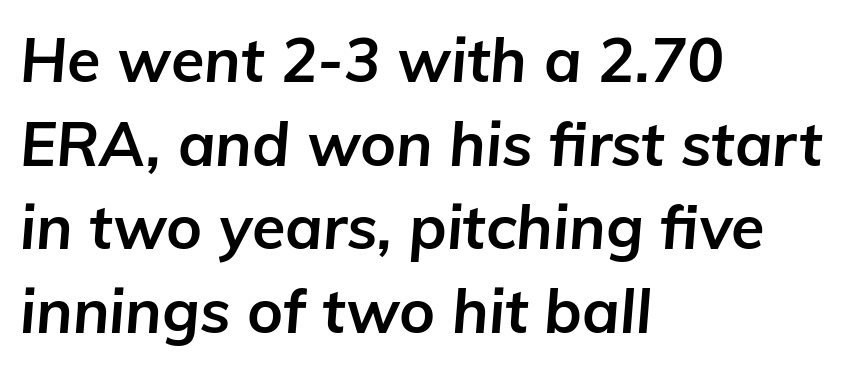
The image shows 61 px bold type, italic (leaning right); set left-aligned, normal line spacing (1.37x), normal letter spacing, not underlined; low stroke contrast and a medium x-height.
